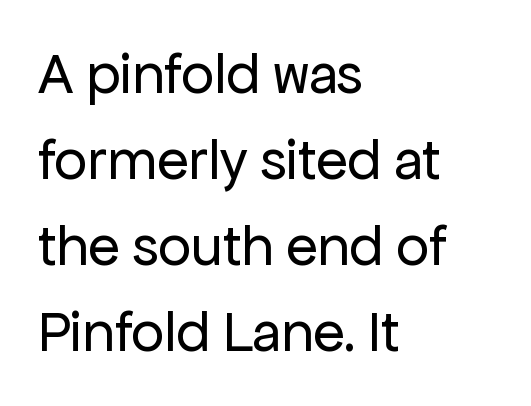
The image shows 58 px regular-weight sans-serif type, upright; set left-aligned, normal line spacing (1.48x), normal letter spacing, not underlined; low stroke contrast and a medium x-height.
